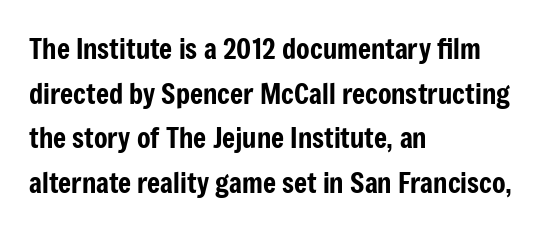
Q: Is the text italic (slanted)? A: No, it is upright.
Q: Is the typeface a serif or a sans-serif typeface? A: Sans-serif.
Q: Is the text underlined? A: No.
Q: How is the paragraph aligned? A: Left-aligned.
Q: Is the spacing between letters normal or unusually wide? A: Normal.
Q: Is the spacing between lines tight, normal or loose? A: Normal.
Q: Width (condensed, normal, or wide)? A: Condensed.
Q: Stroke contrast? A: Low.
Q: x-height? A: Medium.
Q: Monospaced? A: No.
